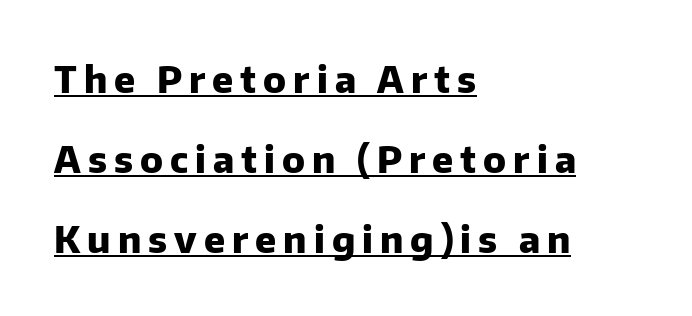
Q: Is the text bold? A: Yes.
Q: Is the text italic (slanted)? A: No, it is upright.
Q: Is the typeface a serif or a sans-serif typeface? A: Sans-serif.
Q: Is the text underlined? A: Yes.
Q: How is the paragraph aligned? A: Left-aligned.
Q: Is the spacing between lines tight, normal or loose? A: Loose.
Q: Width (condensed, normal, or wide)? A: Normal.
Q: Stroke contrast? A: Low.
Q: x-height? A: Medium.
Q: Monospaced? A: No.
